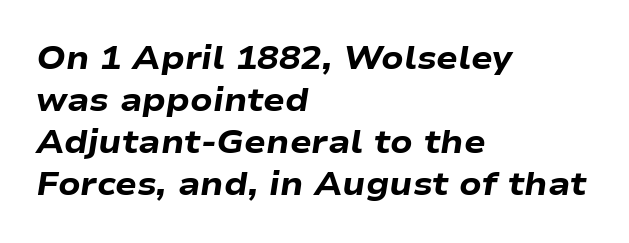
Q: Is the text bold? A: Yes.
Q: Is the text italic (slanted)? A: Yes, it leans right by about 9 degrees.
Q: Is the text underlined? A: No.
Q: How is the paragraph aligned? A: Left-aligned.
Q: Is the spacing between letters normal or unusually wide? A: Normal.
Q: Is the spacing between lines tight, normal or loose? A: Normal.
Q: Width (condensed, normal, or wide)? A: Wide.
Q: Stroke contrast? A: Low.
Q: x-height? A: Medium.
Q: Monospaced? A: No.
